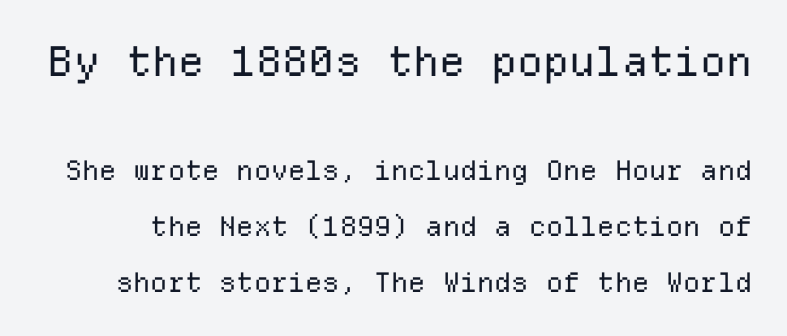
{"serif": "no", "italic": "no", "bold": "no", "weight": "regular", "width": "normal", "stroke_contrast": "low", "x_height": "medium", "monospaced": "yes", "underline": "no", "line_spacing": "loose", "line_spacing_ratio": 2.08, "letter_spacing": "normal", "letter_spacing_em": 0.0, "larger_block": "first", "size_ratio": 1.52, "glyph_px": 41}
